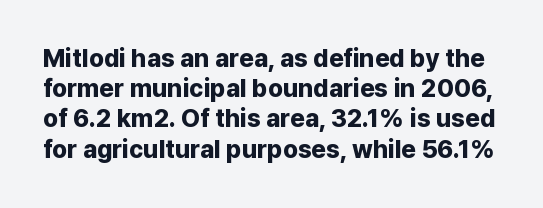
{"italic": "no", "bold": "yes", "underline": "no", "line_spacing_ratio": 1.21, "letter_spacing": "normal", "letter_spacing_em": 0.0, "glyph_px": 25}
